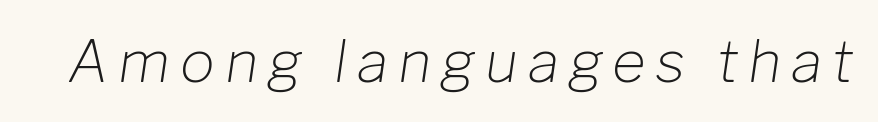
{"italic": "yes", "lean": "right", "slant_degrees": 8, "bold": "no", "weight": "light", "width": "normal", "stroke_contrast": "low", "x_height": "medium", "monospaced": "no", "underline": "no", "glyph_px": 58}
